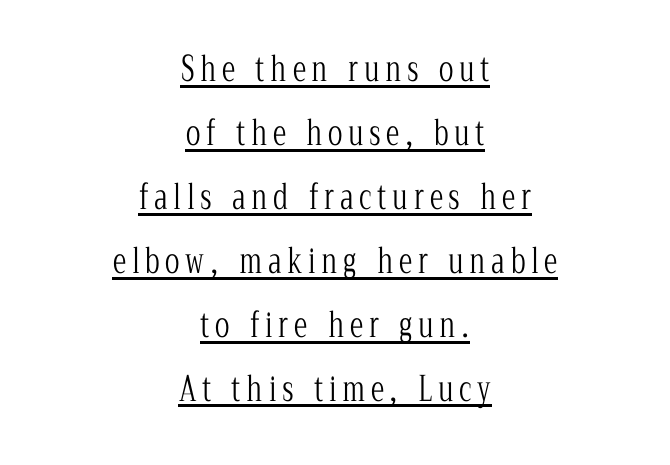
Q: Is the text bold? A: No.
Q: Is the text italic (slanted)? A: No, it is upright.
Q: Is the typeface a serif or a sans-serif typeface? A: Serif.
Q: Is the text underlined? A: Yes.
Q: How is the paragraph aligned? A: Centered.
Q: Width (condensed, normal, or wide)? A: Condensed.
Q: Stroke contrast? A: Low.
Q: x-height? A: Medium.
Q: Monospaced? A: No.
